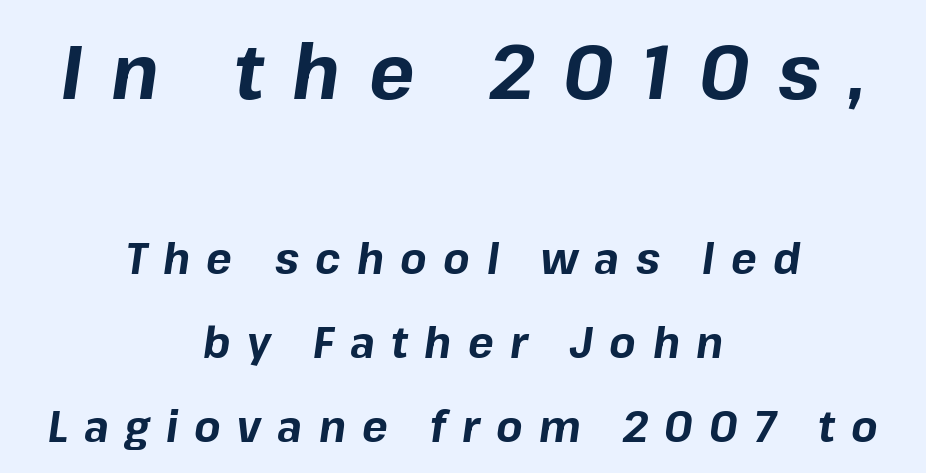
The image shows 76 px bold type, italic (leaning right); set centered, loose line spacing (1.96x), unusually wide letter spacing (+0.38 em), not underlined; the first (top) block is 1.77x larger; low stroke contrast and a medium x-height.
